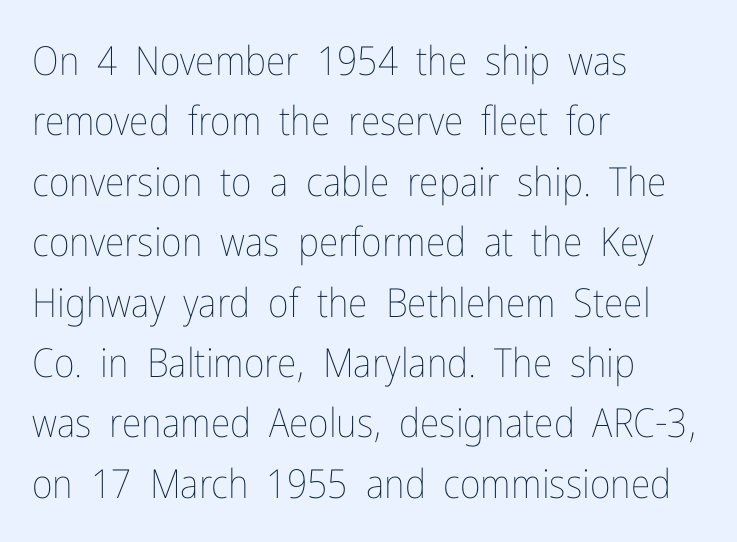
Q: Is the text bold? A: No.
Q: Is the text italic (slanted)? A: No, it is upright.
Q: Is the text underlined? A: No.
Q: How is the paragraph aligned? A: Left-aligned.
Q: Is the spacing between letters normal or unusually wide? A: Normal.
Q: Is the spacing between lines tight, normal or loose? A: Normal.
Q: Width (condensed, normal, or wide)? A: Condensed.
Q: Stroke contrast? A: Low.
Q: x-height? A: Medium.
Q: Monospaced? A: No.
